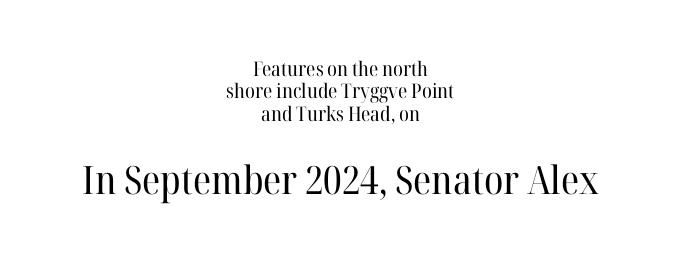
The image shows 39 px regular-weight serif type, upright; set centered, tight line spacing (1.12x), normal letter spacing, not underlined; the second (bottom) block is 1.95x larger; high stroke contrast and a medium x-height.
